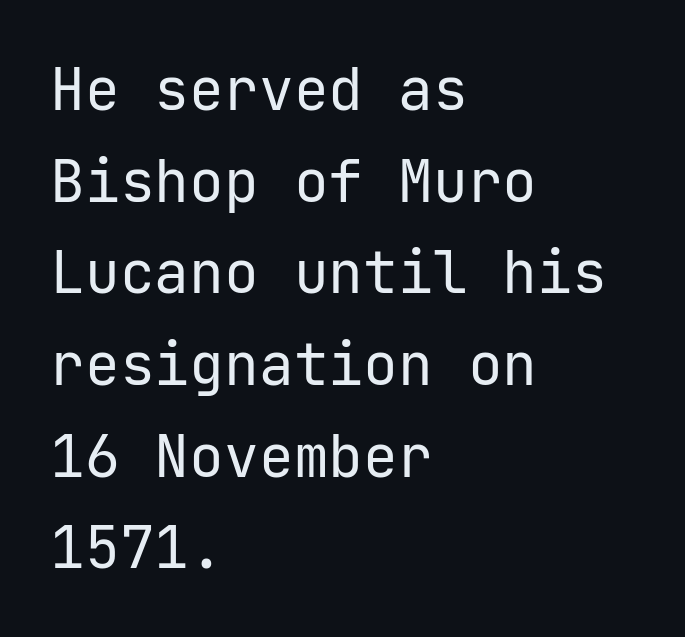
{"serif": "no", "italic": "no", "bold": "no", "weight": "regular", "width": "normal", "stroke_contrast": "low", "x_height": "medium", "underline": "no", "align": "left", "line_spacing": "normal", "line_spacing_ratio": 1.58, "letter_spacing": "normal", "letter_spacing_em": 0.0, "glyph_px": 58}
